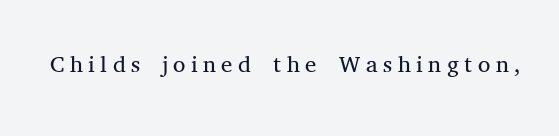
The image shows 35 px light serif type, upright; set not underlined; medium stroke contrast and a medium x-height.
